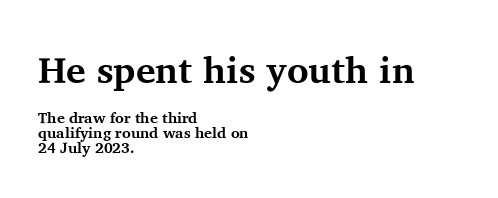
{"serif": "yes", "italic": "no", "bold": "yes", "weight": "bold", "width": "normal", "stroke_contrast": "medium", "x_height": "medium", "monospaced": "no", "underline": "no", "align": "left", "line_spacing": "tight", "line_spacing_ratio": 1.0, "letter_spacing": "normal", "letter_spacing_em": 0.0, "larger_block": "first", "size_ratio": 2.47, "glyph_px": 37}
